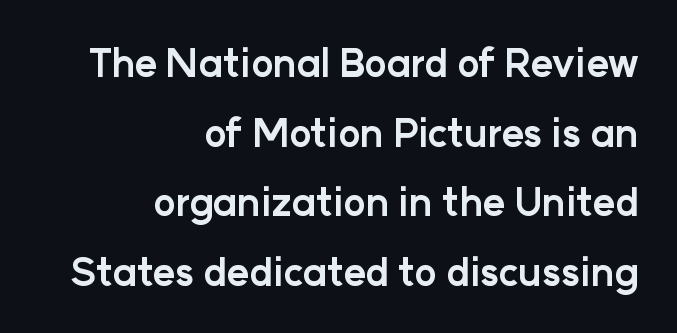
{"serif": "no", "italic": "no", "bold": "yes", "weight": "bold", "width": "normal", "stroke_contrast": "low", "x_height": "medium", "monospaced": "no", "underline": "no", "align": "right", "line_spacing_ratio": 1.83, "letter_spacing": "normal", "letter_spacing_em": 0.0, "glyph_px": 38}
